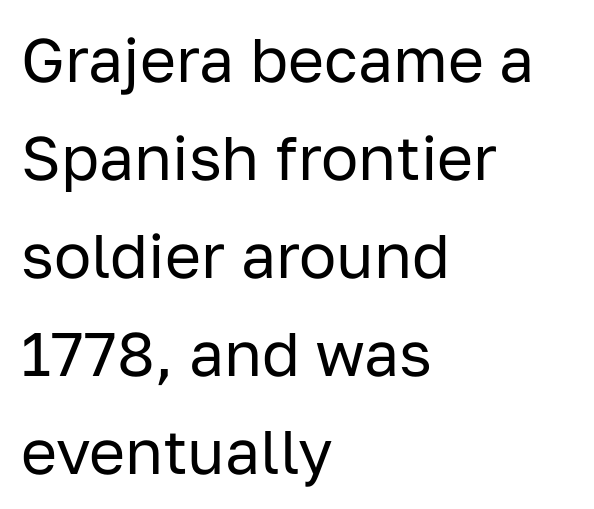
Each stroke keeps to a modest, everyday thickness or less. This is the regular roman posture of the typeface. The letters sit at their default tracking, neither squeezed nor spread. Horizontal alignment here is leftward, the default for most running prose. Looks like regular typesetting: each glyph gets only the width it needs. The designer left line spacing at the default.
